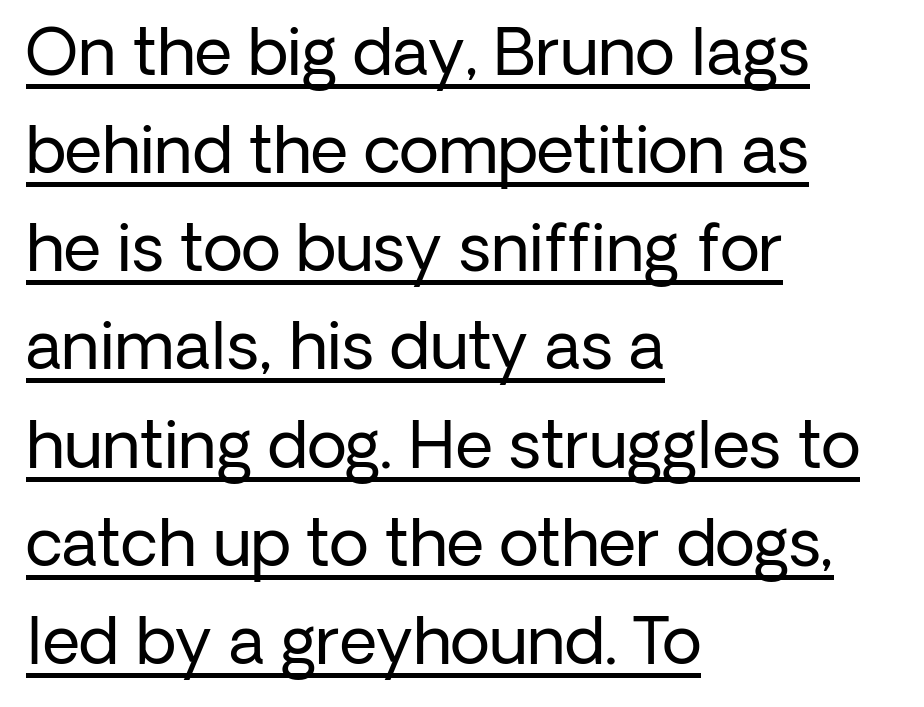
Nothing heavy about these letters — not bold at all. The ragged edge is on the right, which tells us the setting is flush left. The typography opts for an upright posture over an oblique one. Here the glyphs are tracked normally, forming tight word shapes. Does the type have serifs? No, each stem ends abruptly.
